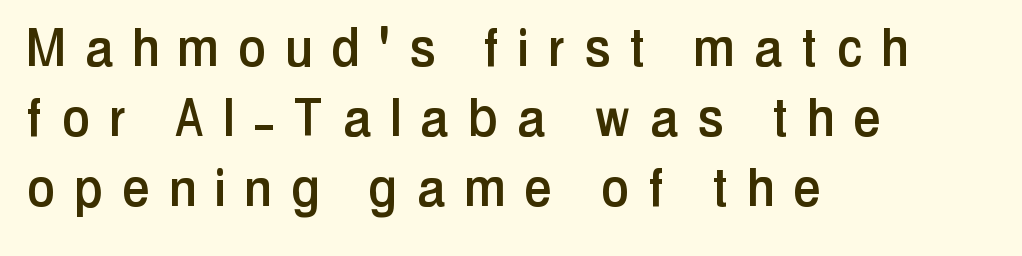
The image shows 62 px condensed sans-serif type, upright; set left-aligned, tight line spacing (1.13x), unusually wide letter spacing (+0.34 em), not underlined; low stroke contrast and a medium x-height.
